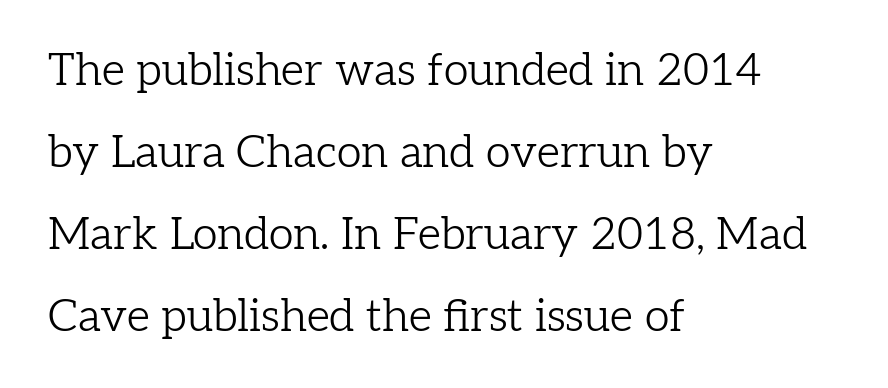
The image shows 45 px light serif type, upright; set left-aligned, line spacing 1.82x, normal letter spacing, not underlined; low stroke contrast and a medium x-height.
